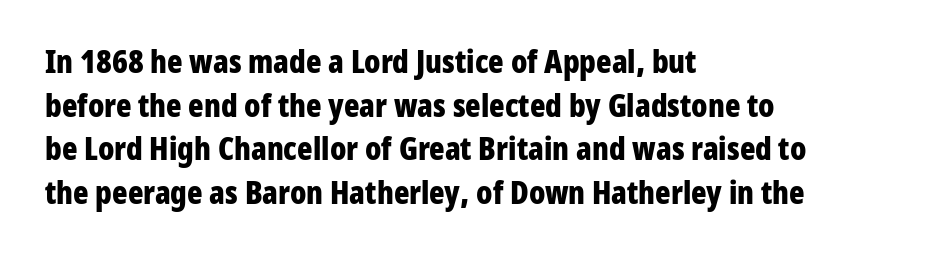
The image shows 32 px bold, condensed sans-serif type, upright; set left-aligned, normal line spacing (1.36x), normal letter spacing, not underlined; low stroke contrast and a medium x-height.
